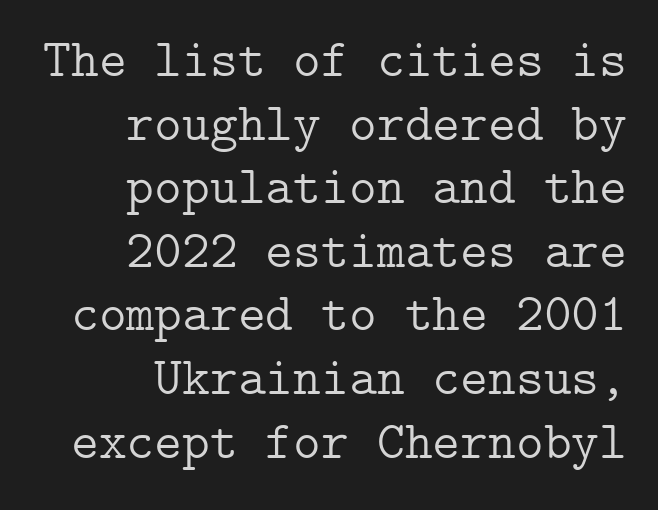
The image shows 53 px light serif type, upright; set right-aligned, line spacing 1.2x, normal letter spacing, not underlined; low stroke contrast and a medium x-height.
